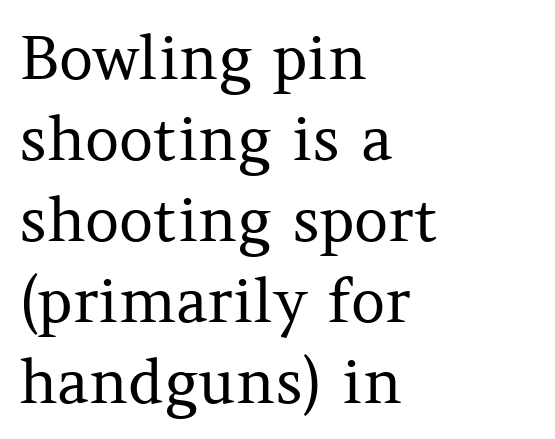
Does extra space separate the letters? No, they use regular spacing. A normal amount of white space separates one row of letters from the next. The passage shown is not underscored anywhere. A classic flush-left, rag-right setting is used for this passage. The rendering shows small feet on the letterforms — a serif design. Varying glyph widths throughout — classic text-font behaviour.
